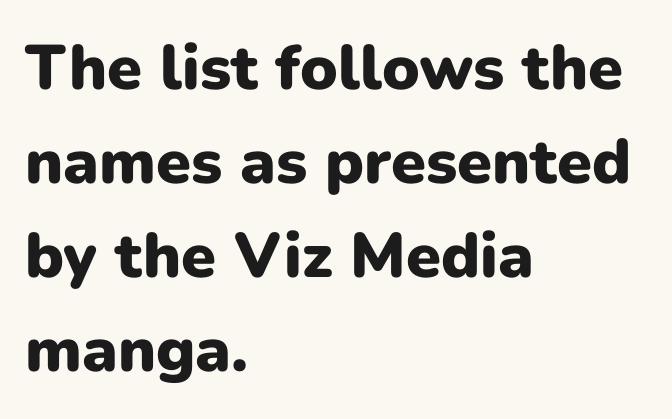
{"serif": "no", "italic": "no", "bold": "yes", "weight": "heavy", "width": "normal", "stroke_contrast": "low", "x_height": "medium", "monospaced": "no", "underline": "no", "align": "left", "line_spacing": "normal", "line_spacing_ratio": 1.49, "letter_spacing": "normal", "letter_spacing_em": 0.0, "glyph_px": 63}
